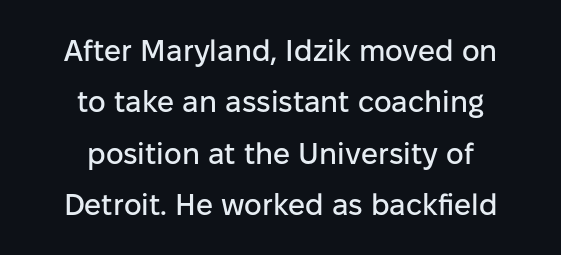
Q: Is the text italic (slanted)? A: No, it is upright.
Q: Is the typeface a serif or a sans-serif typeface? A: Sans-serif.
Q: Is the text underlined? A: No.
Q: How is the paragraph aligned? A: Centered.
Q: Is the spacing between letters normal or unusually wide? A: Normal.
Q: Width (condensed, normal, or wide)? A: Normal.
Q: Stroke contrast? A: Low.
Q: x-height? A: Medium.
Q: Monospaced? A: No.
